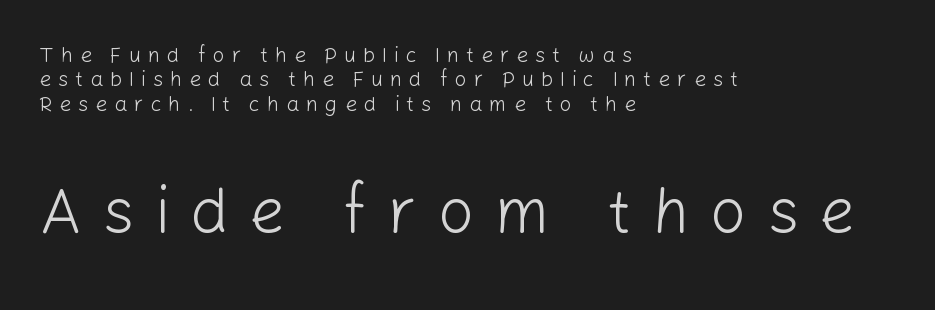
{"serif": "no", "italic": "no", "bold": "no", "weight": "light", "width": "normal", "stroke_contrast": "low", "x_height": "medium", "monospaced": "no", "underline": "no", "align": "left", "line_spacing_ratio": 1.16, "letter_spacing": "wide", "letter_spacing_em": 0.32, "larger_block": "second", "size_ratio": 3.05, "glyph_px": 64}
